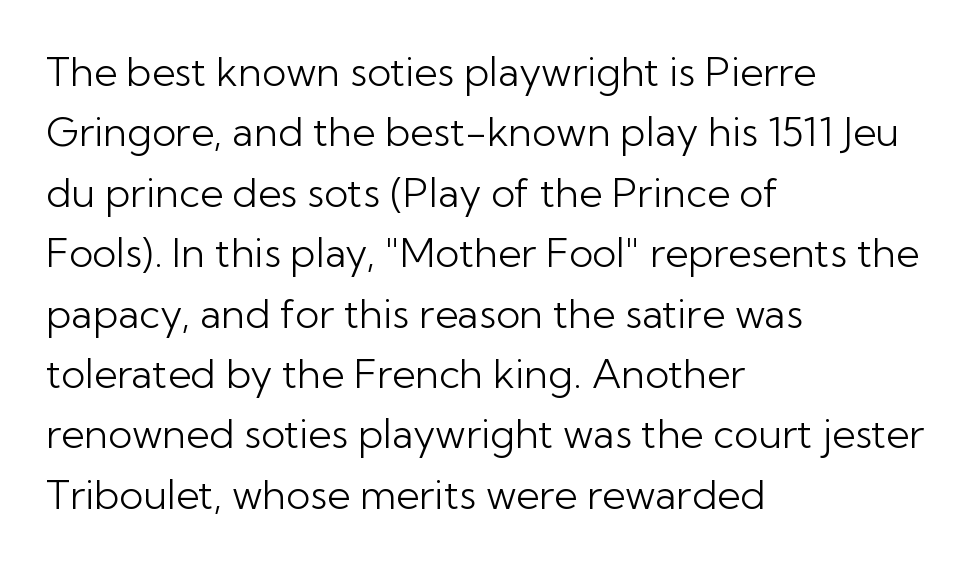
{"serif": "no", "italic": "no", "bold": "no", "weight": "light", "width": "normal", "stroke_contrast": "low", "x_height": "medium", "monospaced": "no", "underline": "no", "align": "left", "line_spacing": "normal", "line_spacing_ratio": 1.51, "letter_spacing": "normal", "letter_spacing_em": 0.0, "glyph_px": 40}
